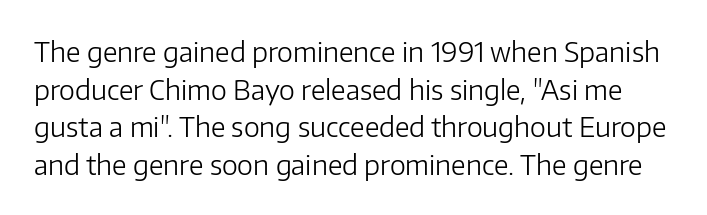
Q: Is the text bold? A: No.
Q: Is the text italic (slanted)? A: No, it is upright.
Q: Is the text underlined? A: No.
Q: Is the spacing between letters normal or unusually wide? A: Normal.
Q: Is the spacing between lines tight, normal or loose? A: Normal.
